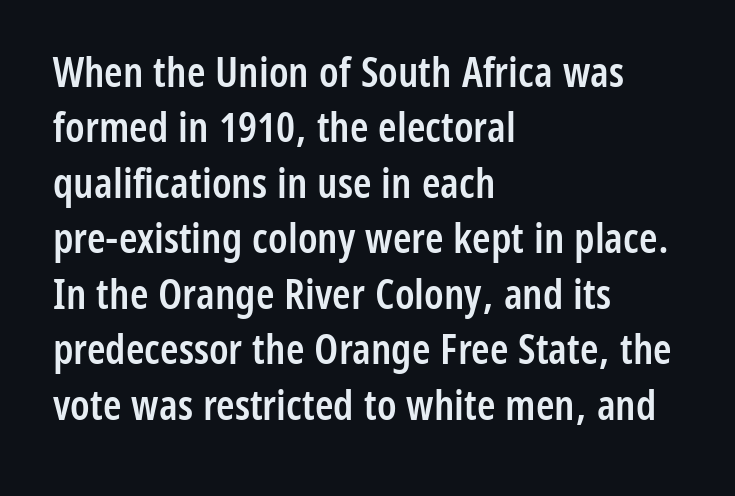
Descender tails drop into unmarked territory. Notice how descenders clear the ascenders below comfortably — that's standard leading. Are there feet on the stems? There aren't — it's a sans. Honestly, the letter spacing is just normal — you wouldn't notice it. All the whitespace from short lines collects on the right. Think of a printed novel: that variable character pitch is what you see here.
